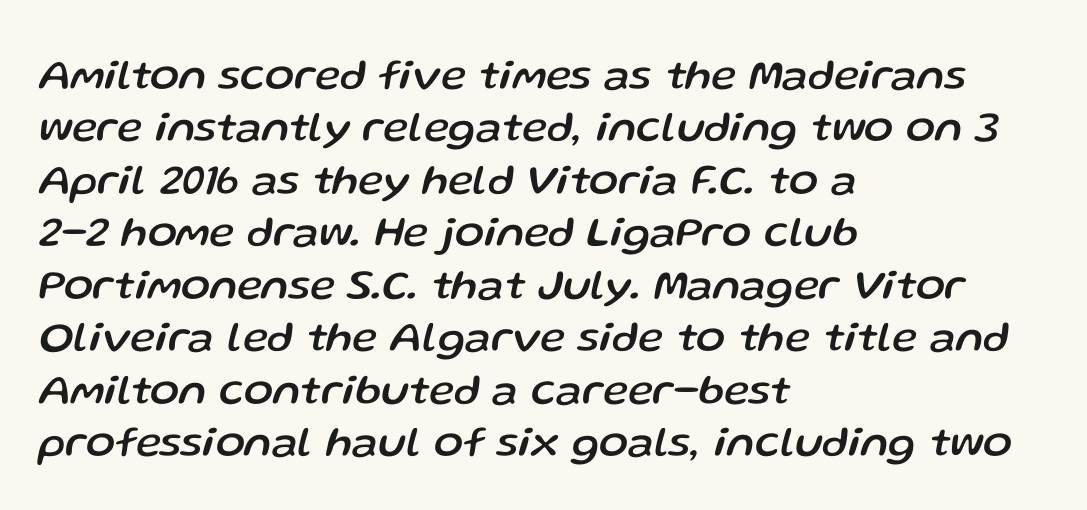
Q: Is the text italic (slanted)? A: Yes, it leans right by about 13 degrees.
Q: Is the text underlined? A: No.
Q: How is the paragraph aligned? A: Left-aligned.
Q: Is the spacing between letters normal or unusually wide? A: Normal.
Q: Width (condensed, normal, or wide)? A: Normal.
Q: Stroke contrast? A: Low.
Q: x-height? A: Medium.
Q: Monospaced? A: No.
